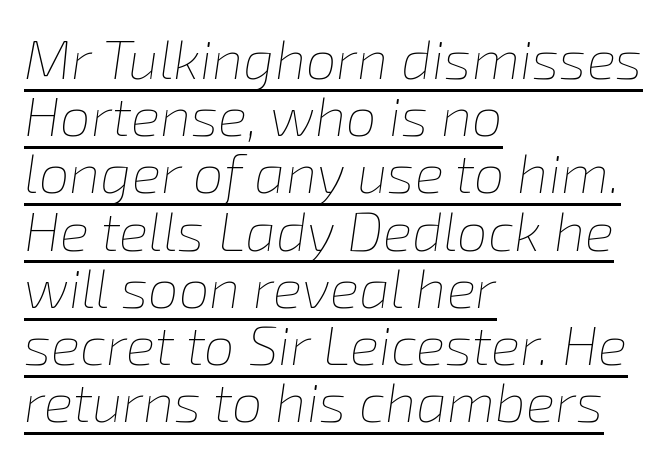
Q: Is the text bold? A: No.
Q: Is the text italic (slanted)? A: Yes, it leans right by about 8 degrees.
Q: Is the text underlined? A: Yes.
Q: How is the paragraph aligned? A: Left-aligned.
Q: Is the spacing between letters normal or unusually wide? A: Normal.
Q: Is the spacing between lines tight, normal or loose? A: Tight.
Q: Width (condensed, normal, or wide)? A: Normal.
Q: Stroke contrast? A: Low.
Q: x-height? A: Medium.
Q: Monospaced? A: No.
